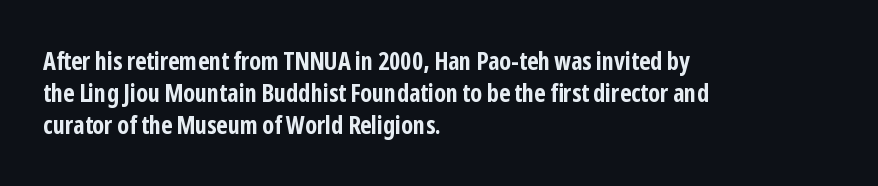
{"italic": "no", "bold": "yes", "underline": "no", "align": "left", "line_spacing": "normal", "line_spacing_ratio": 1.29, "letter_spacing": "normal", "letter_spacing_em": 0.0, "glyph_px": 25}
